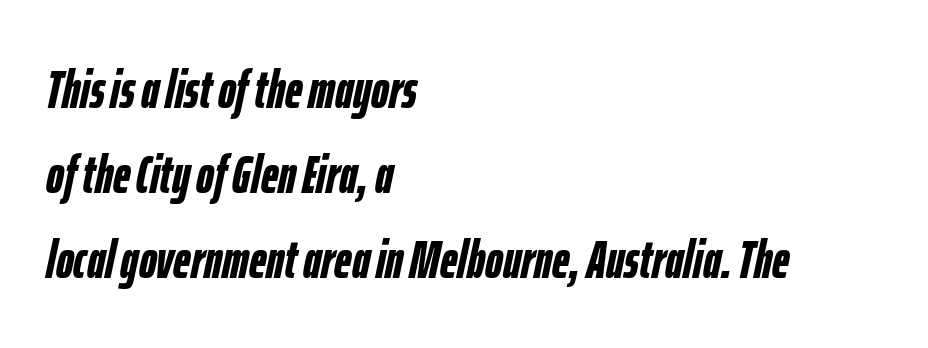
No word sits above an underline. The gaps between neighbouring characters are ordinary and unremarkable. As a designer I'd log this as weight 700, bold. The block of text has a typical density, with ordinary space between rows. Compared with ordinary roman type, these characters are visibly tilted. Think of a printed novel: that variable character pitch is what you see here.
